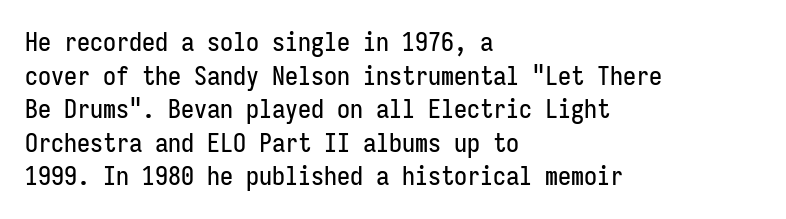
The zone under the glyphs is completely vacant. Line starts are locked; line ends wander. Look at the tracking — it's just the regular setting, nothing added. Horizontal bands of white between lines are of average thickness.
